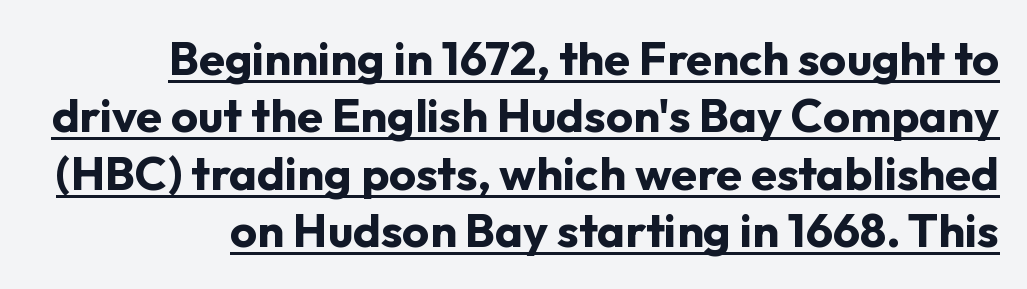
The image shows 47 px bold sans-serif type, upright; set line spacing 1.22x, normal letter spacing, underlined; low stroke contrast and a medium x-height.
